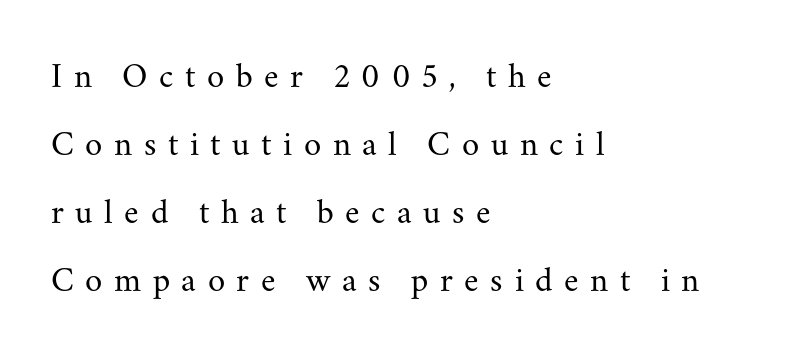
The image shows 35 px regular-weight serif type, upright; set left-aligned, loose line spacing (1.94x), unusually wide letter spacing (+0.33 em), not underlined; medium stroke contrast and a small x-height.
